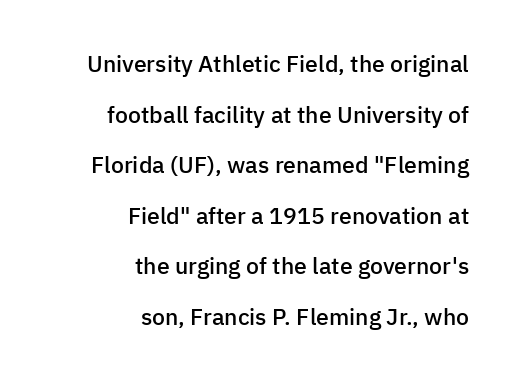
Q: Is the text bold? A: Semi-bold.
Q: Is the text italic (slanted)? A: No, it is upright.
Q: Is the text underlined? A: No.
Q: How is the paragraph aligned? A: Right-aligned.
Q: Is the spacing between letters normal or unusually wide? A: Normal.
Q: Is the spacing between lines tight, normal or loose? A: Loose.
